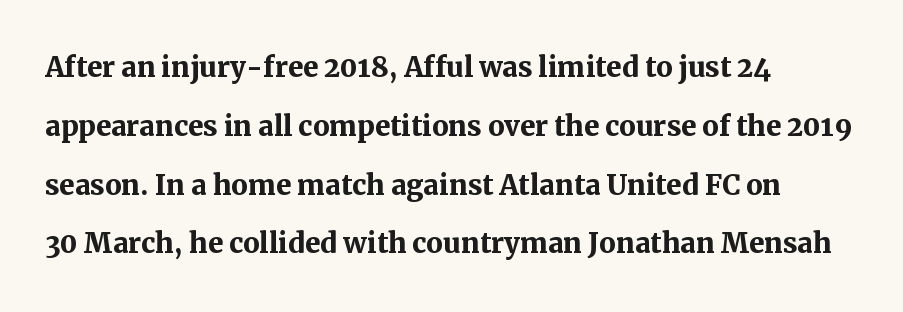
Is this a sans? No — the strokes have serifs. The letters stand straight up with perfectly vertical stems. You'd pick this weight for a headline — it's a proper bold. The words here are not underlined.
